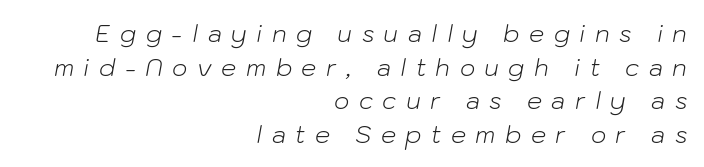
The weight would be labelled regular, book, light, or lighter still. Descender tails drop into unmarked territory. Someone cranked the tracking dial way up on this one. These lines were composed using italics. This sample keeps an unexceptional amount of space between lines. Each line ends at the same right margin while the left side varies.
